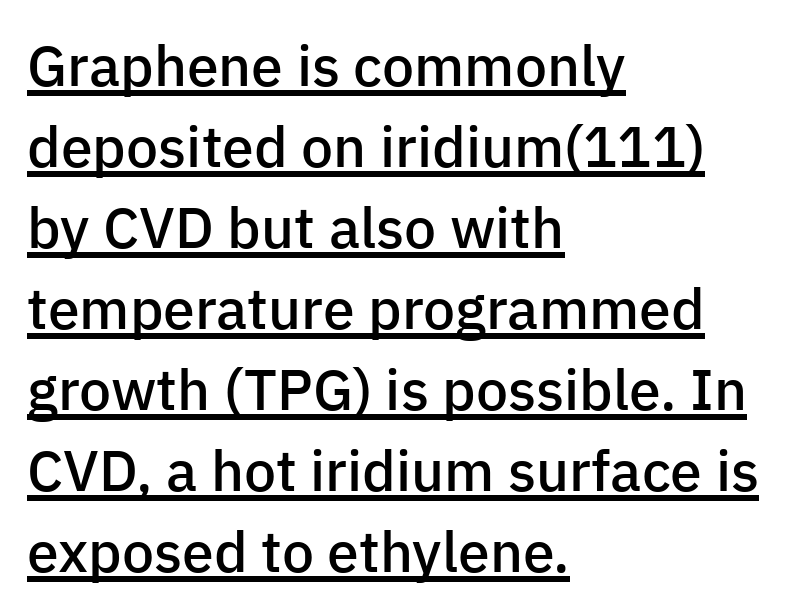
Students, observe the line beneath the letters — that is underlining. The lettering stays uniformly vertical, giving the passage a roman look. Typographic density is moderately raised because the face is semibold. The glyphs in this specimen are sans serif. Reading down the block, your eye returns to a fixed left position each line.
